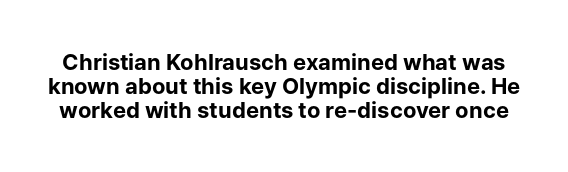
{"italic": "no", "bold": "yes", "underline": "no", "line_spacing": "tight", "line_spacing_ratio": 1.08, "letter_spacing": "normal", "letter_spacing_em": 0.0, "glyph_px": 22}
